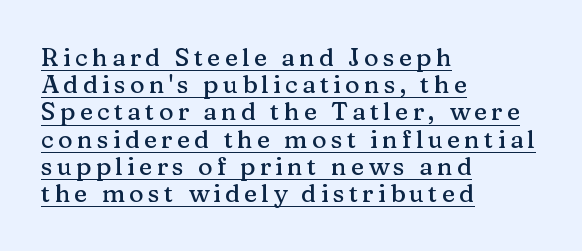
{"italic": "no", "underline": "yes", "align": "left", "line_spacing": "tight", "line_spacing_ratio": 1.09, "glyph_px": 25}
